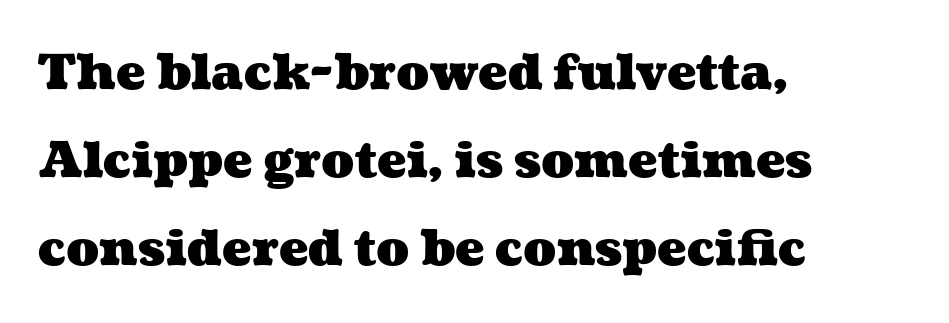
The image shows 49 px heavy, wide type; set left-aligned, line spacing 1.8x, normal letter spacing, not underlined; medium stroke contrast and a medium x-height.
